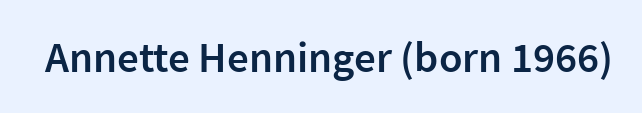
Q: Is the text bold? A: Semi-bold.
Q: Is the text italic (slanted)? A: No, it is upright.
Q: Is the typeface a serif or a sans-serif typeface? A: Sans-serif.
Q: Is the text underlined? A: No.
Q: Is the spacing between letters normal or unusually wide? A: Normal.
Q: Width (condensed, normal, or wide)? A: Normal.
Q: Stroke contrast? A: Low.
Q: x-height? A: Medium.
Q: Monospaced? A: No.
